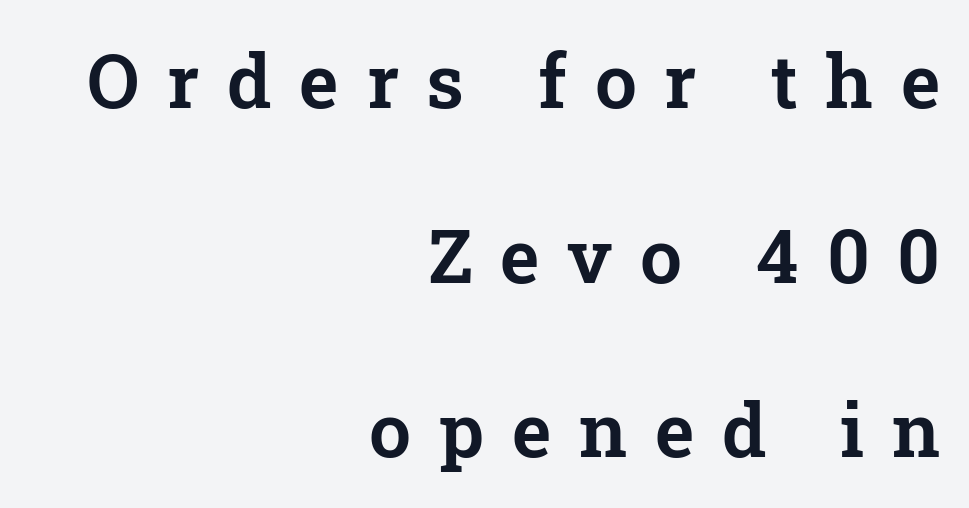
This block would shrink considerably if given ordinary leading; it's expanded now. Do the characters align in a grid? No, the font is proportional. A student would call this right alignment; a typographer would say flush right, rag left. The letters carry serifs — small finishing strokes at the ends of their stems.
